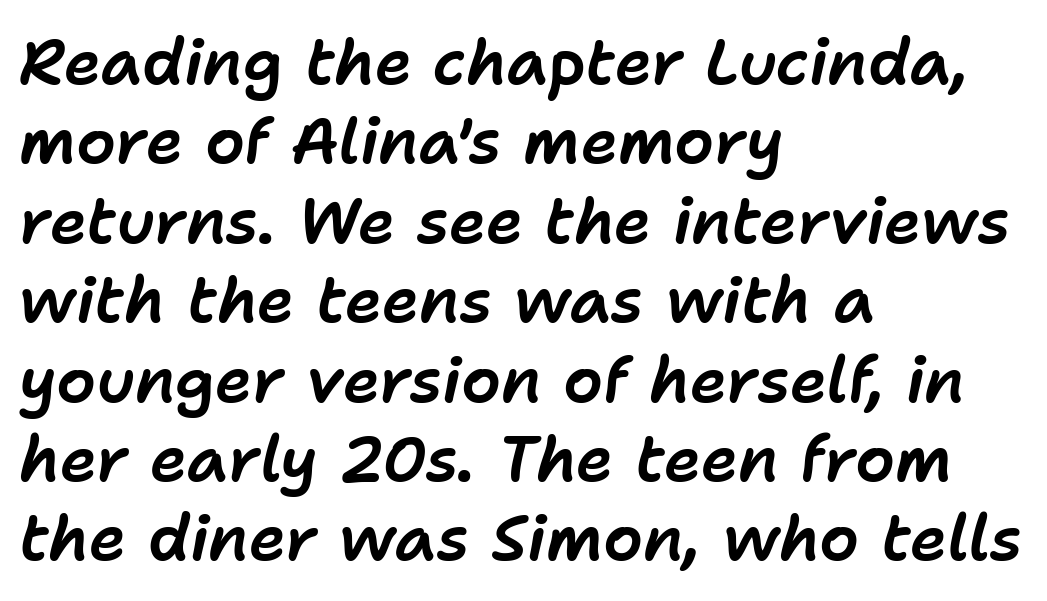
The passage shown is not underscored anywhere. Each new line begins a customary step beneath the previous one. Standard letterfit; no display-style spreading of the glyphs. A classic flush-left, rag-right setting is used for this passage. Spacing verdict: proportional, widths tailored to each character. Style check: oblique.
